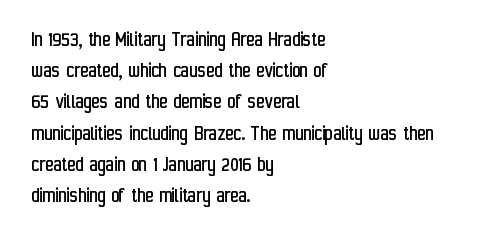
The image shows 22 px text type, upright; set left-aligned, normal line spacing (1.42x), normal letter spacing, not underlined.
